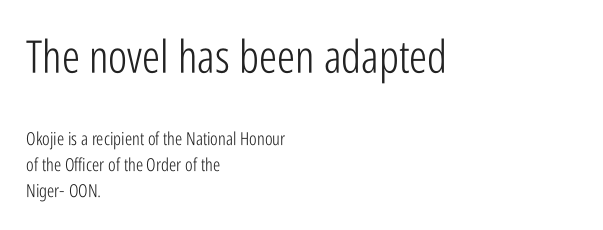
I'd call this a sans setting — the letters go barefoot. Designer's note — italics off, roman on. No chunkiness to these letters — they're not bold. Honestly, the row spacing looks completely unremarkable. Character widths vary here, with narrow letters taking less room than wide ones. Look at the tracking — it's just the regular setting, nothing added.
